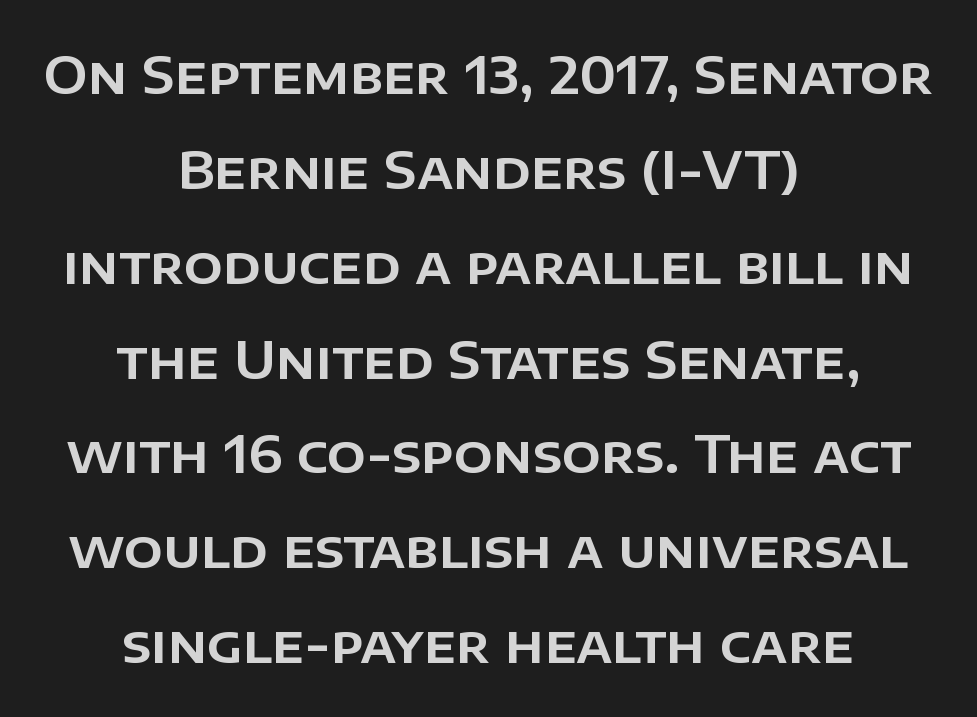
The image shows 51 px sans-serif type, upright; set centered, line spacing 1.86x, normal letter spacing, not underlined; low stroke contrast and a large x-height.
